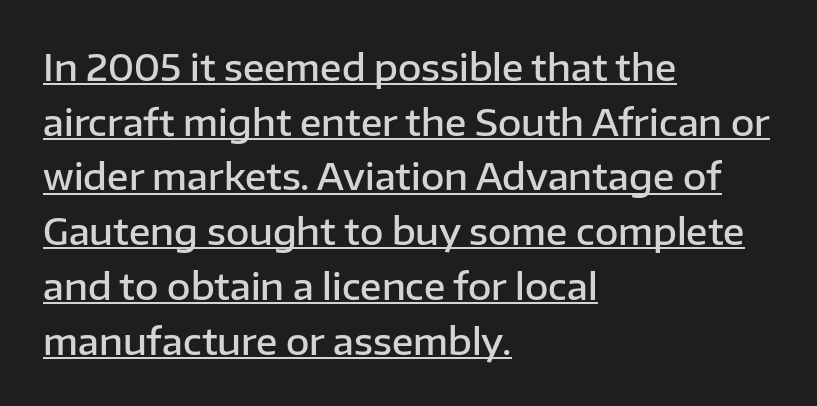
{"serif": "no", "italic": "no", "bold": "semi", "weight": "semibold", "width": "normal", "stroke_contrast": "low", "x_height": "medium", "monospaced": "no", "underline": "yes", "align": "left", "line_spacing": "normal", "line_spacing_ratio": 1.52, "letter_spacing": "normal", "letter_spacing_em": 0.0, "glyph_px": 36}
